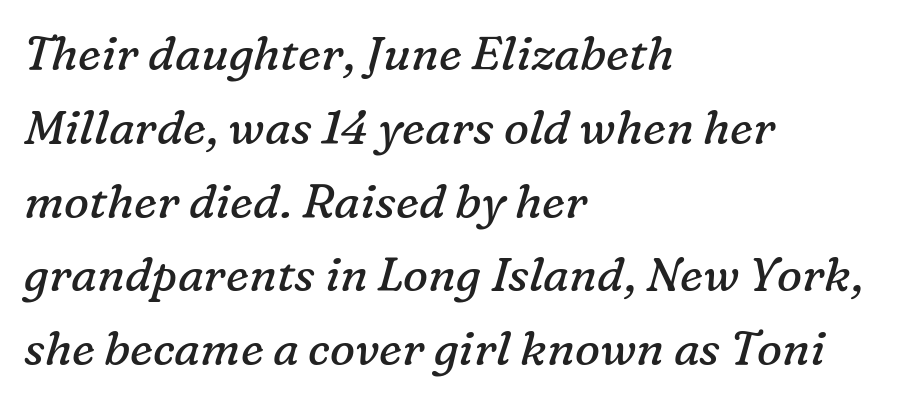
{"serif": "yes", "italic": "yes", "lean": "right", "slant_degrees": 16, "bold": "no", "weight": "regular", "width": "normal", "stroke_contrast": "low", "x_height": "medium", "monospaced": "no", "underline": "no", "align": "left", "line_spacing": "normal", "line_spacing_ratio": 1.57, "letter_spacing": "normal", "letter_spacing_em": 0.0, "glyph_px": 47}
